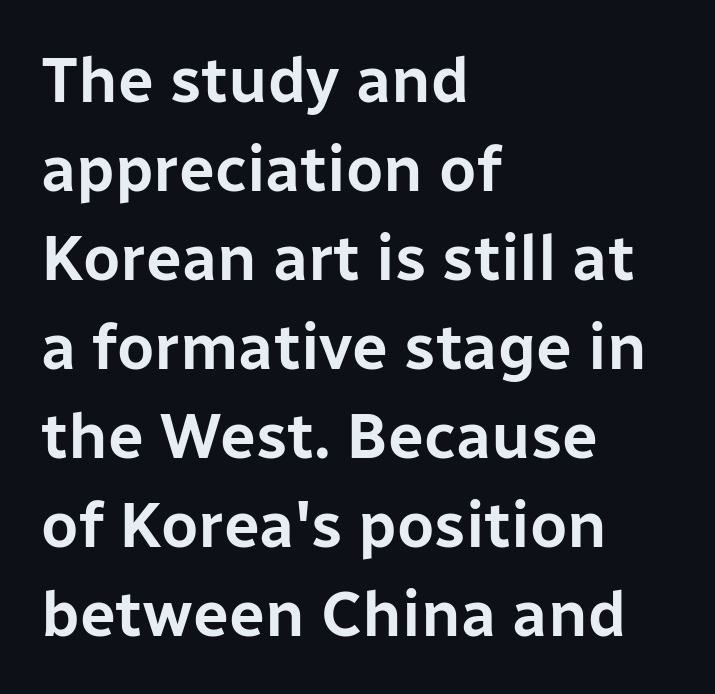
The image shows 64 px sans-serif type, upright; set left-aligned, normal line spacing (1.39x), normal letter spacing, not underlined; low stroke contrast and a medium x-height.
